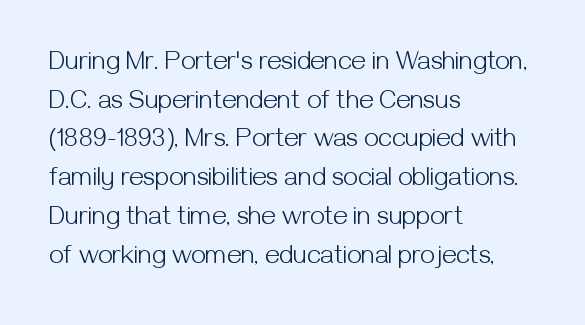
Posture: vertical. The weight tops out at a normal text grade. Words appear dense and cohesive because spacing is normal. If you drew a ruler down the left edge, every line would touch it. Line spacing here is normal. Underline: absent.
